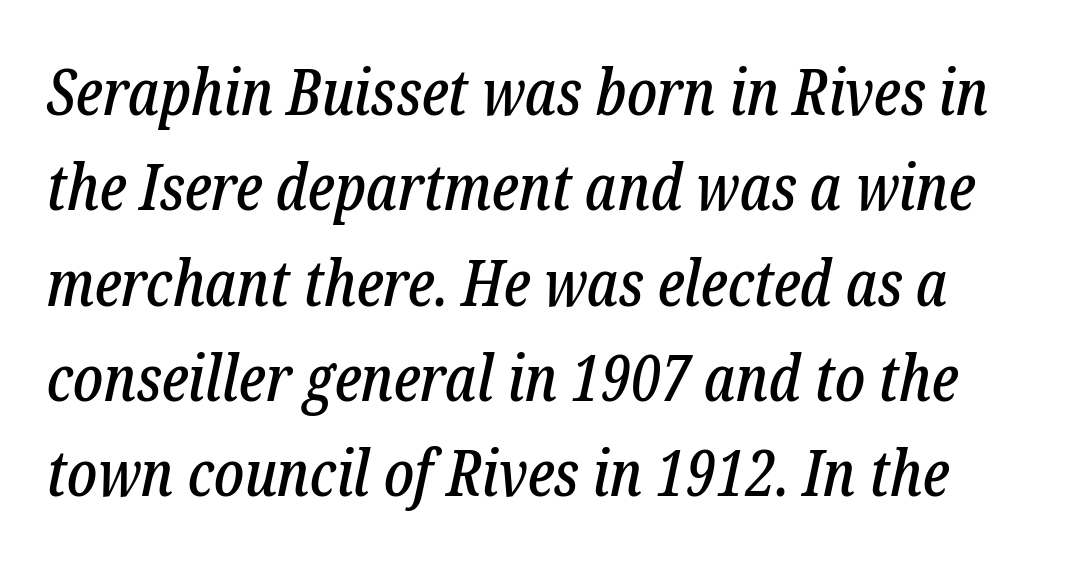
Descenders hang freely into open space. The letters advance in unequal steps, a hallmark of proportional type. Observe the serifs anchoring each vertical stroke in this sample. A typesetter would call this zero additional tracking.
